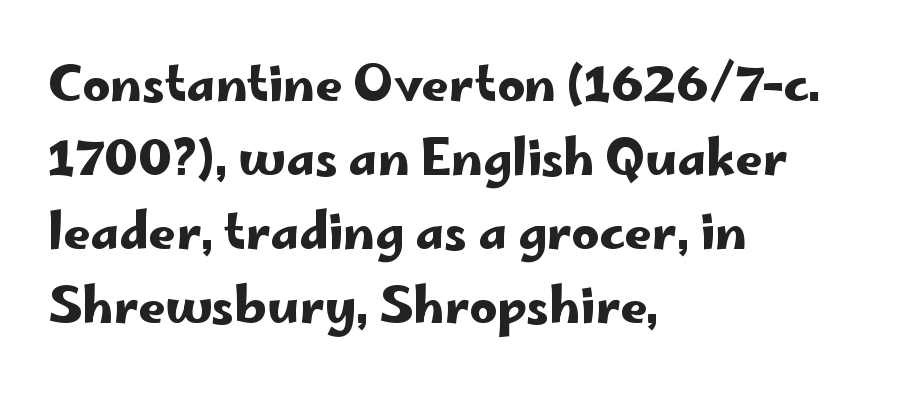
{"serif": "no", "italic": "no", "width": "wide", "stroke_contrast": "low", "x_height": "small", "monospaced": "no", "underline": "no", "align": "left", "line_spacing": "normal", "line_spacing_ratio": 1.54, "letter_spacing": "normal", "letter_spacing_em": 0.0, "glyph_px": 48}
